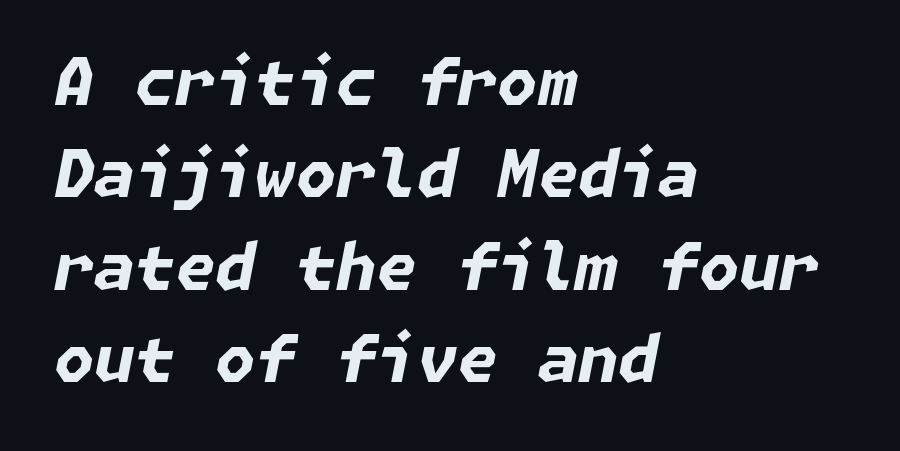
{"italic": "yes", "lean": "right", "slant_degrees": 11, "bold": "yes", "weight": "bold", "width": "normal", "stroke_contrast": "low", "x_height": "medium", "underline": "no", "align": "left", "line_spacing": "normal", "line_spacing_ratio": 1.42, "letter_spacing": "normal", "letter_spacing_em": 0.0, "glyph_px": 65}
